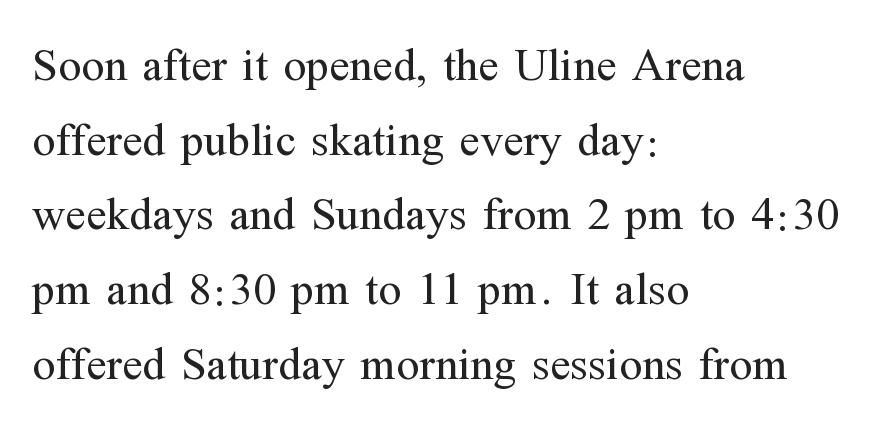
Short and long lines alike share a common starting point at left. To sum up the face: it has serifs. This is roman type, the default non-slanted kind. Rows of type keep a routine distance in the vertical direction. Rule under the text: the space is simply empty. Note the varied advance widths — an 'i' is clearly narrower than an 'm'.
